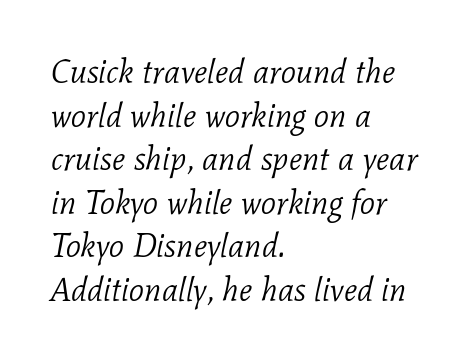
Standard letterfit; no display-style spreading of the glyphs. This is not heavy type; no bold has been used. Teacher's note: observe the even left margin — that is flush-left alignment. When letters slant like this, we call the style italic.
